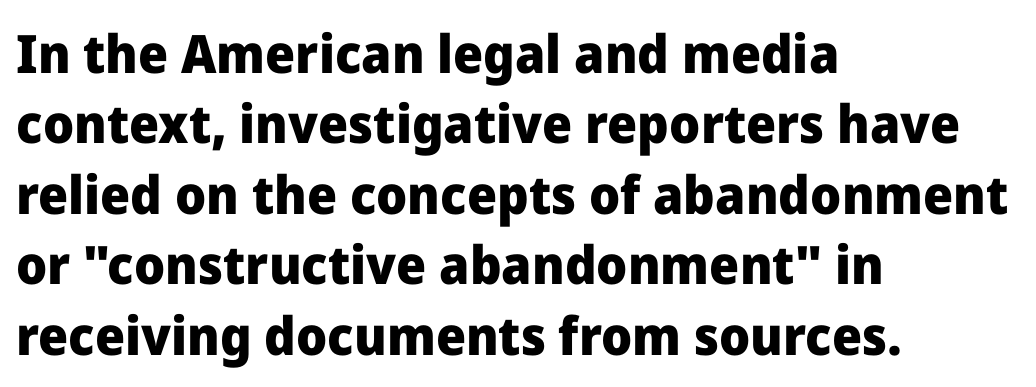
What weight is shown? A full bold with thick strokes. Underlining? Definitely not there. Is this a sans? Yes — the strokes have no serifs. This is roman type, the default non-slanted kind. Each line starts at the same left margin while the right side varies. Character widths vary here, with narrow letters taking less room than wide ones.
